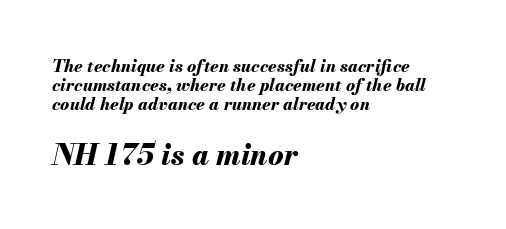
Slanted lettering throughout. The more generous point size was reserved for the lower chunk. The face used here is rendered with its standard letterfit. Each row of text sits above clean, open space.
